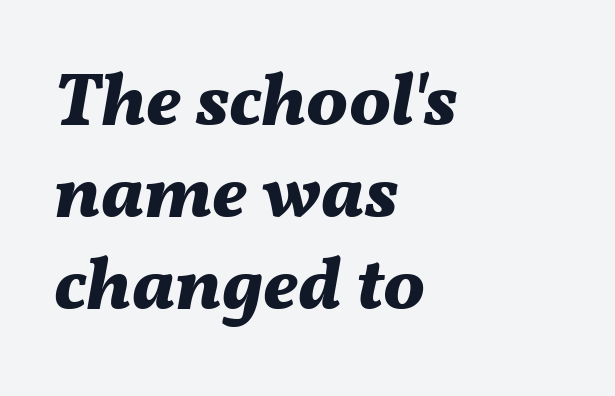
Q: Is the text bold? A: Yes.
Q: Is the text italic (slanted)? A: Yes, it leans right by about 11 degrees.
Q: Is the text underlined? A: No.
Q: How is the paragraph aligned? A: Left-aligned.
Q: Is the spacing between letters normal or unusually wide? A: Normal.
Q: Width (condensed, normal, or wide)? A: Normal.
Q: Stroke contrast? A: Medium.
Q: x-height? A: Medium.
Q: Monospaced? A: No.
